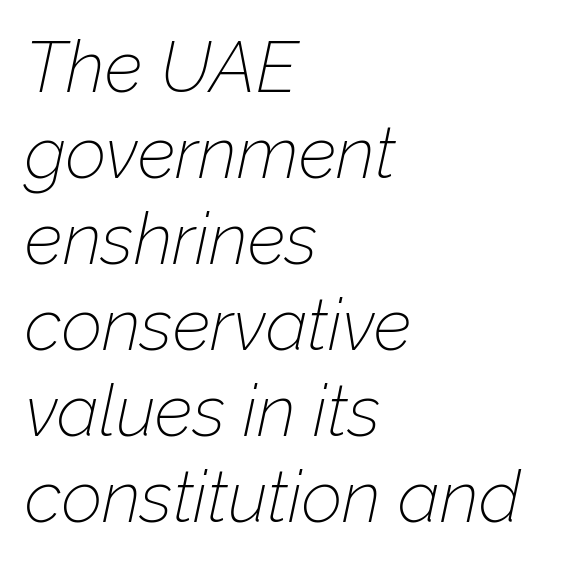
{"italic": "yes", "lean": "right", "slant_degrees": 12, "bold": "no", "weight": "thin", "width": "normal", "stroke_contrast": "low", "x_height": "medium", "monospaced": "no", "underline": "no", "align": "left", "line_spacing_ratio": 1.21, "letter_spacing": "normal", "letter_spacing_em": 0.0, "glyph_px": 71}
